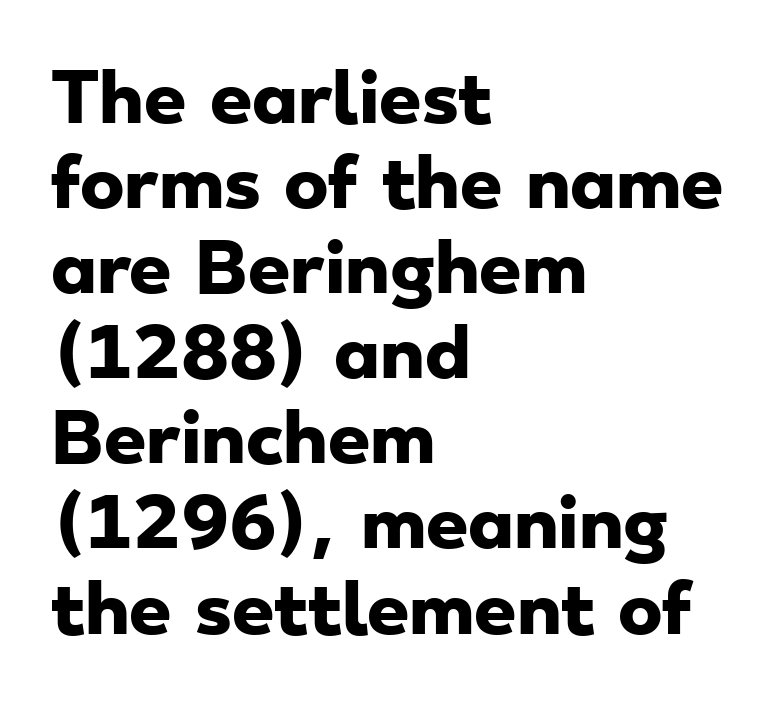
Q: Is the text bold? A: Yes.
Q: Is the typeface a serif or a sans-serif typeface? A: Sans-serif.
Q: Is the text underlined? A: No.
Q: How is the paragraph aligned? A: Left-aligned.
Q: Is the spacing between letters normal or unusually wide? A: Normal.
Q: Is the spacing between lines tight, normal or loose? A: Normal.
Q: Width (condensed, normal, or wide)? A: Wide.
Q: Stroke contrast? A: Low.
Q: x-height? A: Small.
Q: Monospaced? A: No.
